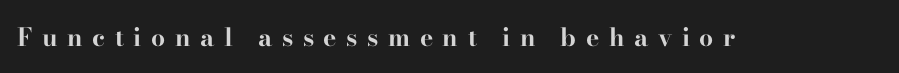
Notice how thick the strokes are: this is what a full bold looks like. The lettering stays uniformly vertical, giving the passage a roman look. Unmarked baselines from the first word to the last. Each word looks stretched out because of the extra space between its letters.
